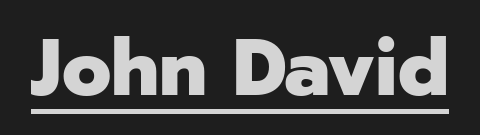
Q: Is the text bold? A: Yes.
Q: Is the text italic (slanted)? A: No, it is upright.
Q: Is the typeface a serif or a sans-serif typeface? A: Sans-serif.
Q: Is the text underlined? A: Yes.
Q: Is the spacing between letters normal or unusually wide? A: Normal.
Q: Width (condensed, normal, or wide)? A: Normal.
Q: Stroke contrast? A: Low.
Q: x-height? A: Medium.
Q: Monospaced? A: No.
